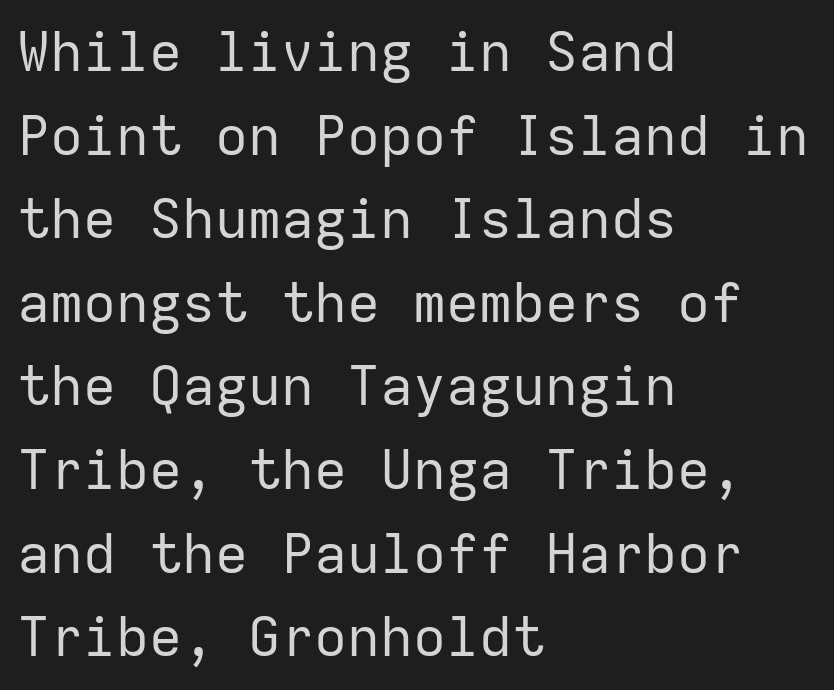
The specimen omits any rule beneath the text block's lines. Note the uniform advance width — an 'i' takes as much space as an 'm'. Interline gaps are of average width in this sample. The paragraph has a hard left edge and a soft right edge. The letters look calm and open, with moderate or lighter stems.
